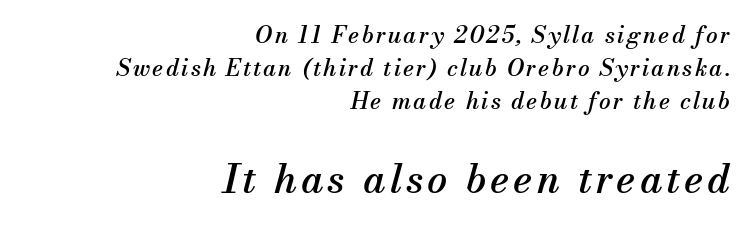
{"serif": "yes", "italic": "yes", "lean": "right", "slant_degrees": 13, "width": "normal", "stroke_contrast": "medium", "x_height": "small", "monospaced": "no", "underline": "no", "align": "right", "line_spacing": "normal", "line_spacing_ratio": 1.44, "larger_block": "second", "size_ratio": 1.74, "glyph_px": 40}
